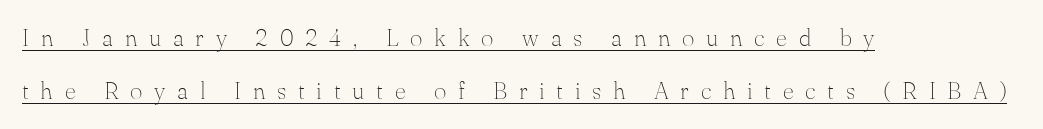
No letter is thick-stroked: the sample isn't bold. The letters stand upright; this is a roman face. Which margin do the lines hug? The left one — the right edge is uneven. Someone cranked the tracking dial way up on this one. Notice the wide empty band between every row — that's loose leading. A baseline rule has been typeset under these characters.
